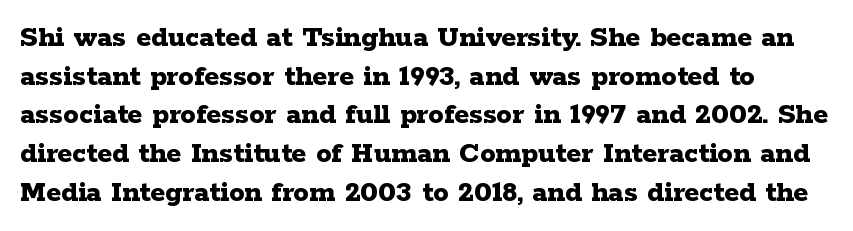
{"serif": "yes", "italic": "no", "bold": "yes", "weight": "bold", "width": "wide", "stroke_contrast": "low", "x_height": "medium", "monospaced": "no", "underline": "no", "line_spacing": "normal", "line_spacing_ratio": 1.25, "letter_spacing": "normal", "letter_spacing_em": 0.0, "glyph_px": 31}
